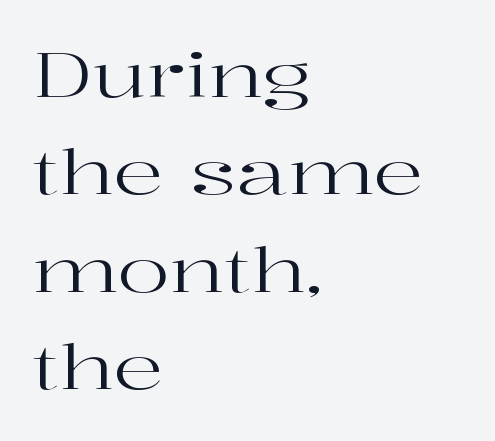
No extra tracking has been applied to these lines. Unbolded letterforms with no extra heft. A normal amount of white space separates one row of letters from the next. The letters stand upright; this is a roman face. The compositor pushed each line to the left boundary. Do the characters align in a grid? No, the font is proportional.
